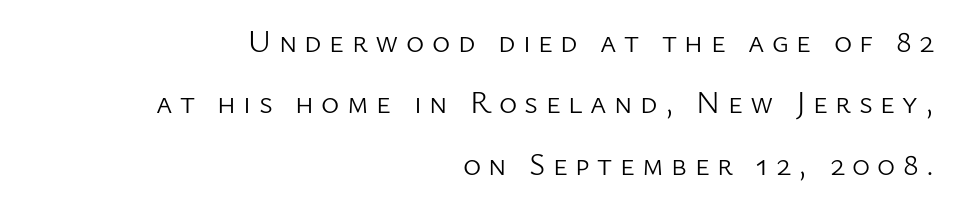
Q: Is the text bold? A: No.
Q: Is the text italic (slanted)? A: No, it is upright.
Q: Is the typeface a serif or a sans-serif typeface? A: Sans-serif.
Q: Is the text underlined? A: No.
Q: How is the paragraph aligned? A: Right-aligned.
Q: Is the spacing between letters normal or unusually wide? A: Unusually wide.
Q: Is the spacing between lines tight, normal or loose? A: Loose.
Q: Width (condensed, normal, or wide)? A: Normal.
Q: Stroke contrast? A: Low.
Q: x-height? A: Medium.
Q: Monospaced? A: No.
